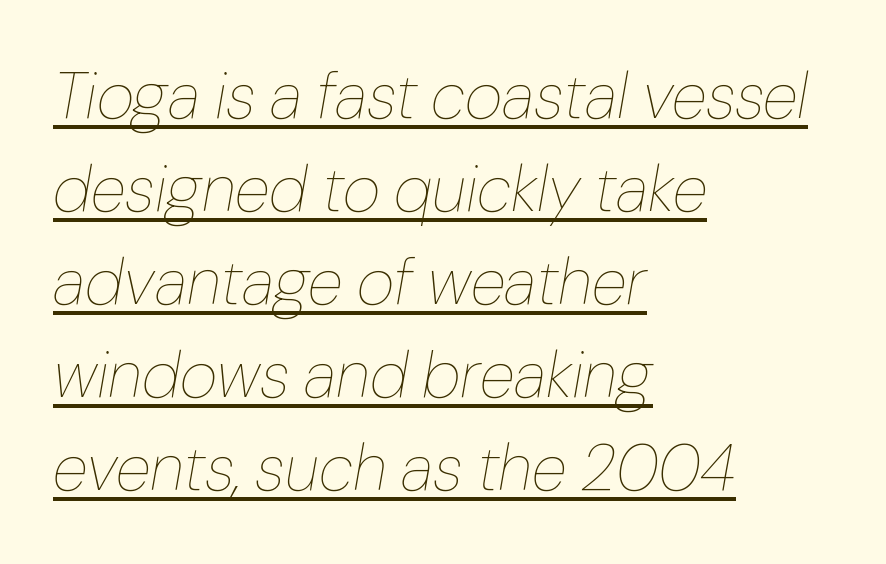
{"italic": "yes", "lean": "right", "slant_degrees": 10, "bold": "no", "weight": "thin", "width": "normal", "stroke_contrast": "low", "x_height": "medium", "monospaced": "no", "underline": "yes", "align": "left", "line_spacing": "normal", "line_spacing_ratio": 1.43, "letter_spacing": "normal", "letter_spacing_em": 0.0, "glyph_px": 65}
